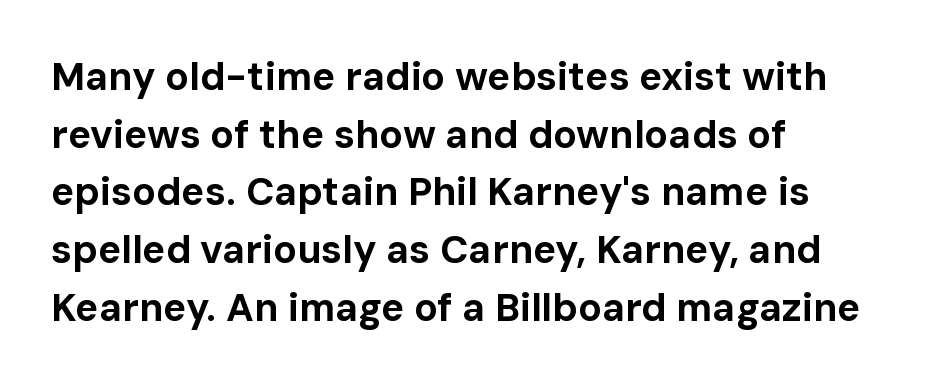
Q: Is the text bold? A: Yes.
Q: Is the text italic (slanted)? A: No, it is upright.
Q: Is the typeface a serif or a sans-serif typeface? A: Sans-serif.
Q: Is the text underlined? A: No.
Q: How is the paragraph aligned? A: Left-aligned.
Q: Is the spacing between letters normal or unusually wide? A: Normal.
Q: Is the spacing between lines tight, normal or loose? A: Normal.
Q: Width (condensed, normal, or wide)? A: Normal.
Q: Stroke contrast? A: Low.
Q: x-height? A: Medium.
Q: Monospaced? A: No.
